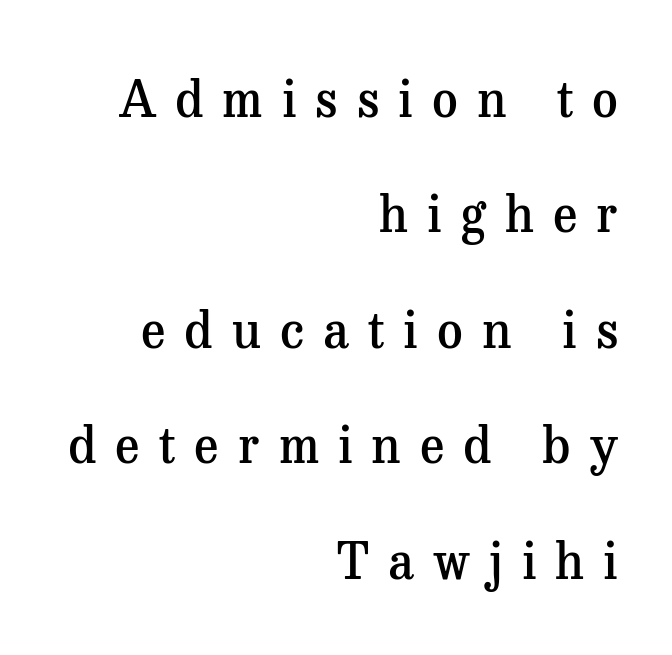
The image shows 50 px semibold serif type, upright; set right-aligned, loose line spacing (2.31x), unusually wide letter spacing (+0.38 em), not underlined; medium stroke contrast and a medium x-height.
